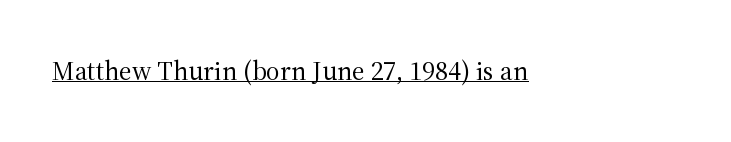
The image shows 27 px text type, upright; set normal letter spacing, underlined.
